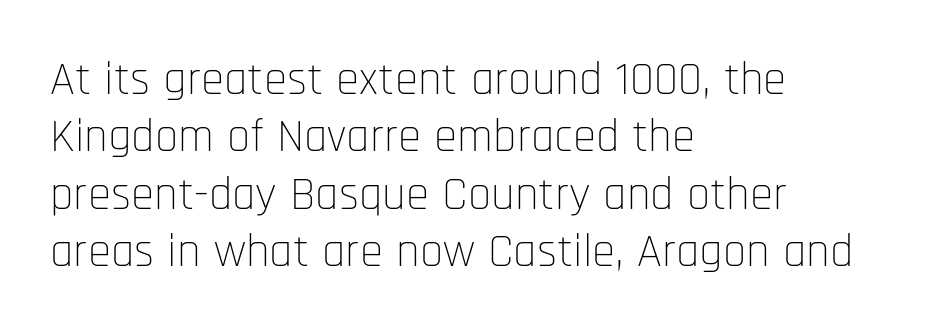
{"serif": "no", "italic": "no", "bold": "no", "weight": "thin", "width": "condensed", "stroke_contrast": "low", "x_height": "large", "monospaced": "no", "underline": "no", "align": "left", "line_spacing_ratio": 1.22, "letter_spacing": "normal", "letter_spacing_em": 0.0, "glyph_px": 47}
